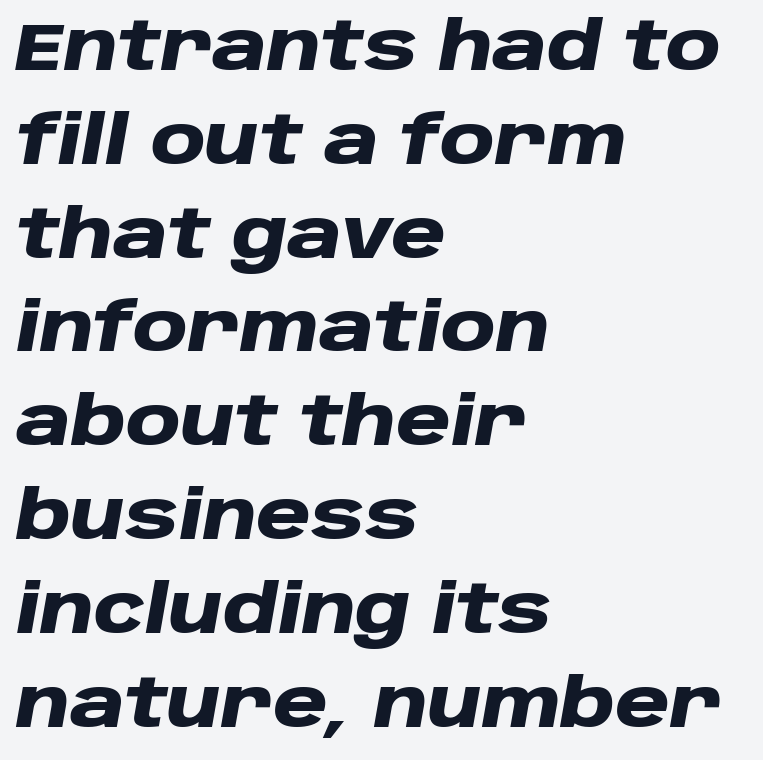
Q: Is the text bold? A: Yes.
Q: Is the text italic (slanted)? A: Yes, it leans right by about 10 degrees.
Q: Is the text underlined? A: No.
Q: How is the paragraph aligned? A: Left-aligned.
Q: Is the spacing between letters normal or unusually wide? A: Normal.
Q: Is the spacing between lines tight, normal or loose? A: Normal.
Q: Width (condensed, normal, or wide)? A: Wide.
Q: Stroke contrast? A: Low.
Q: x-height? A: Large.
Q: Monospaced? A: No.
